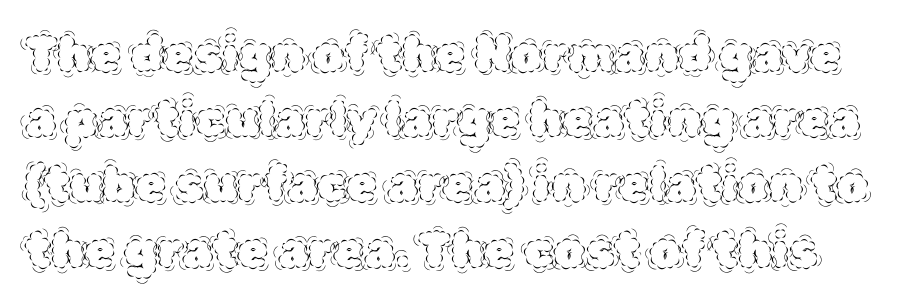
Standard letterfit; no display-style spreading of the glyphs. The designer left line spacing at the default. Weight: in the light-to-regular range. The rendering uses natural spacing where letterforms have individual widths. Every character sits straight up, as roman type does. Underlining? Definitely not there.
